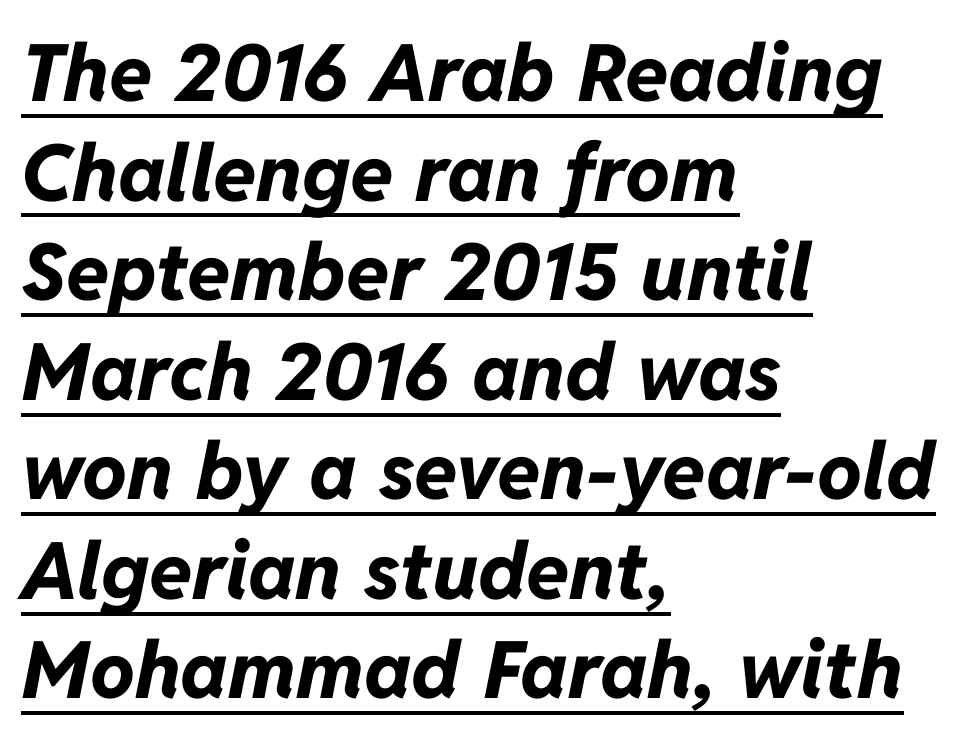
Q: Is the text bold? A: Yes.
Q: Is the text italic (slanted)? A: Yes, it leans right by about 11 degrees.
Q: Is the text underlined? A: Yes.
Q: How is the paragraph aligned? A: Left-aligned.
Q: Is the spacing between letters normal or unusually wide? A: Normal.
Q: Is the spacing between lines tight, normal or loose? A: Normal.
Q: Width (condensed, normal, or wide)? A: Normal.
Q: Stroke contrast? A: Low.
Q: x-height? A: Medium.
Q: Monospaced? A: No.
